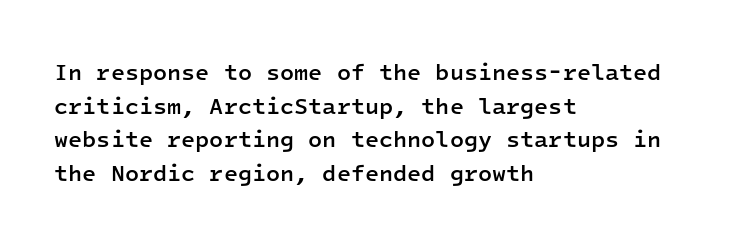
Is there any slant? The stems are plumb. Decoration check: the copy has no underline. Nothing unusual about the tracking: characters are spaced as the font intends. What weight is shown? A semibold, between regular and bold. The setting favours the left margin, as ordinary paragraphs usually do.
